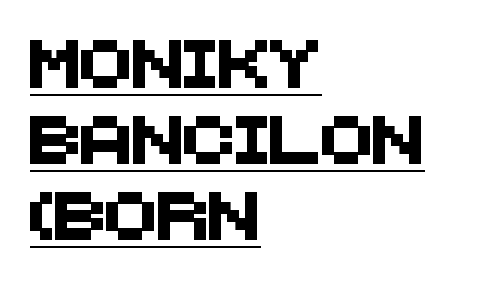
{"serif": "no", "width": "normal", "stroke_contrast": "medium", "x_height": "large", "monospaced": "no", "underline": "yes", "align": "left", "line_spacing": "normal", "line_spacing_ratio": 1.58, "letter_spacing": "normal", "letter_spacing_em": 0.0, "glyph_px": 48}
